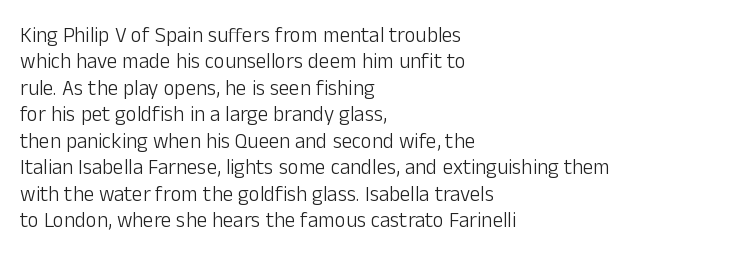
The image shows 21 px text type, upright; set left-aligned, normal line spacing (1.26x), normal letter spacing, not underlined.
